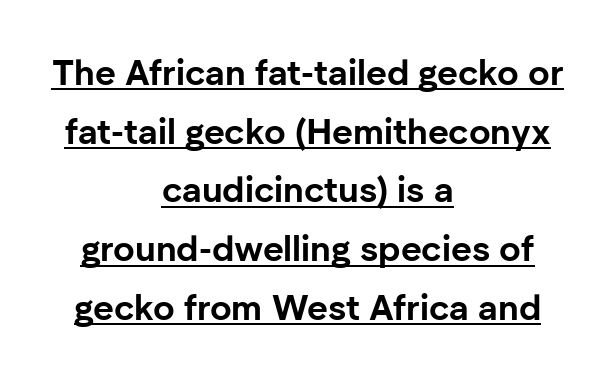
In terms of posture, this sample is upright. Notice how thick the strokes are: this is what a full bold looks like. Spacing between characters is what you'd get straight out of the box. Each letter keeps its own natural width here, so spacing adapts to shape. Beneath each row of characters lies a ruled line.
